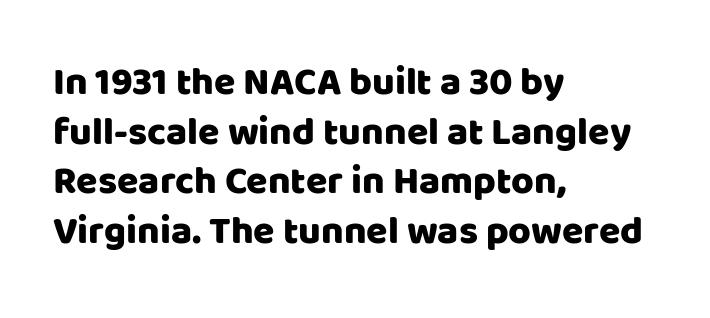
{"serif": "no", "italic": "no", "width": "normal", "stroke_contrast": "low", "x_height": "large", "monospaced": "no", "underline": "no", "align": "left", "line_spacing": "normal", "line_spacing_ratio": 1.27, "letter_spacing": "normal", "letter_spacing_em": 0.0, "glyph_px": 39}
